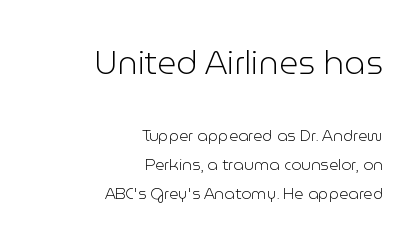
{"serif": "no", "italic": "no", "bold": "no", "weight": "light", "width": "normal", "stroke_contrast": "low", "x_height": "medium", "monospaced": "no", "underline": "no", "align": "right", "line_spacing_ratio": 1.81, "letter_spacing": "normal", "letter_spacing_em": 0.0, "larger_block": "first", "size_ratio": 2.06, "glyph_px": 33}
